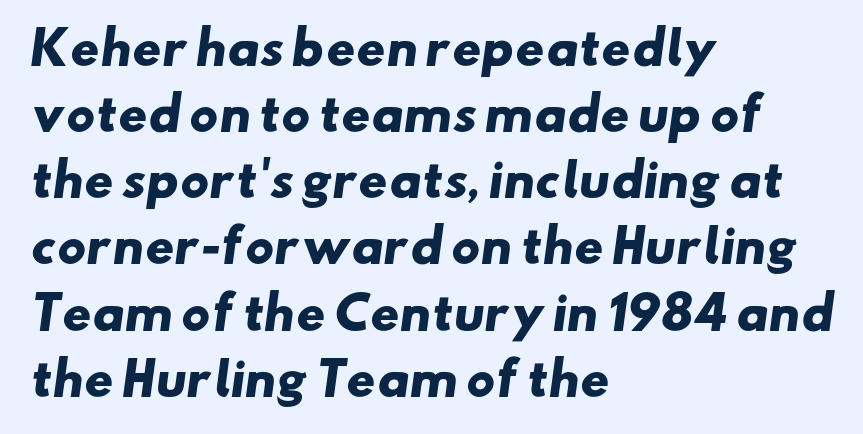
Strong, thick strokes mark this as bold type. These lines are composed in type without serifs. The space beneath each line is pristine and unruled. Notice how descenders clear the ascenders below comfortably — that's standard leading. Tracking value appears to be zero — textbook default spacing. You could not count columns in this text — the font is proportionally spaced.
